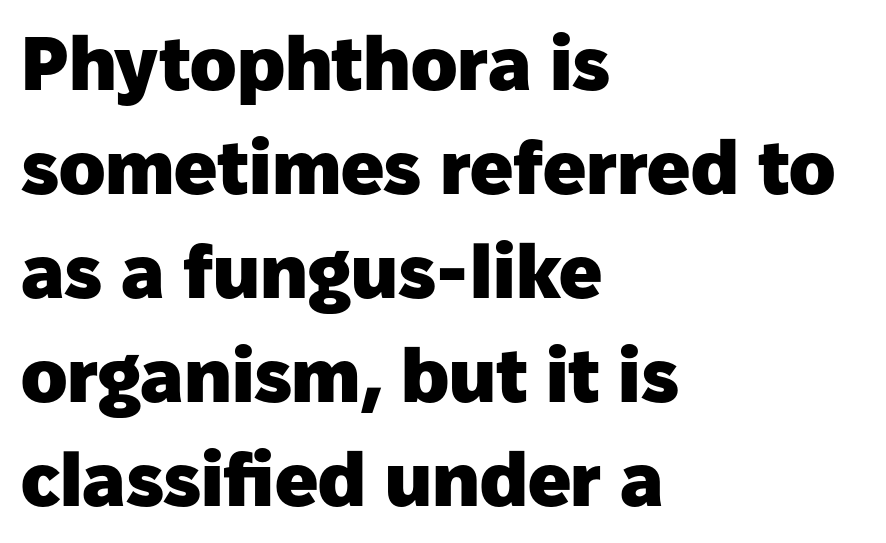
{"serif": "no", "italic": "no", "bold": "yes", "weight": "heavy", "width": "normal", "stroke_contrast": "low", "x_height": "medium", "monospaced": "no", "underline": "no", "align": "left", "line_spacing": "normal", "line_spacing_ratio": 1.37, "letter_spacing": "normal", "letter_spacing_em": 0.0, "glyph_px": 76}
